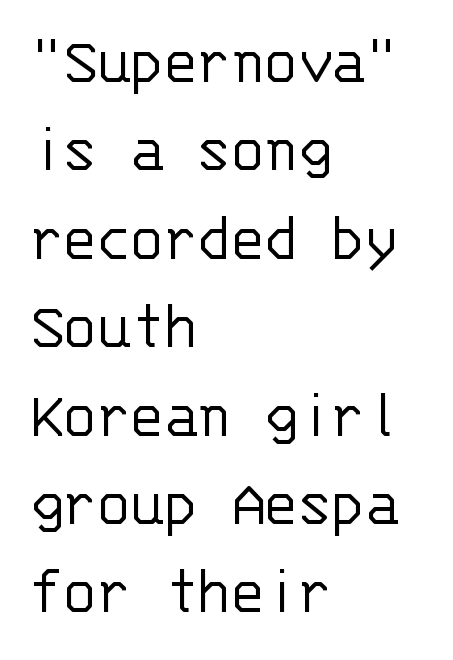
{"serif": "no", "italic": "no", "bold": "no", "weight": "light", "width": "normal", "stroke_contrast": "low", "x_height": "large", "monospaced": "yes", "underline": "no", "align": "left", "line_spacing": "normal", "line_spacing_ratio": 1.3, "letter_spacing": "normal", "letter_spacing_em": 0.0, "glyph_px": 68}
